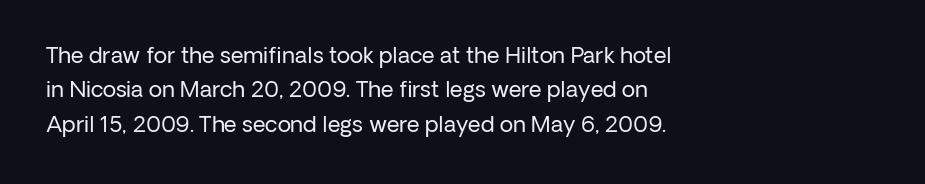
The specimen reads as upright at a glance. Is the stroke heavy? The answer is a plain regular-or-lighter. Clear beneath every line of the passage. Notice how descenders clear the ascenders below comfortably — that's standard leading.
